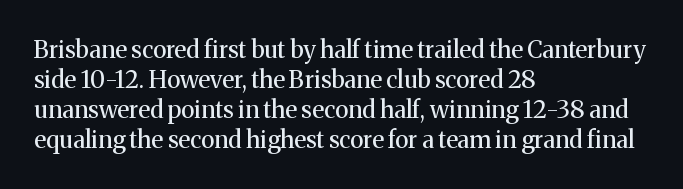
The image shows 24 px text type, upright; set left-aligned, normal line spacing (1.25x), normal letter spacing, not underlined.
